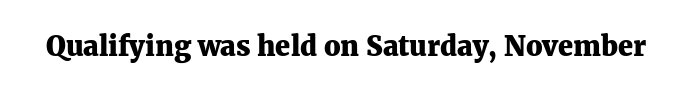
The image shows 27 px bold type, upright; set normal letter spacing, not underlined.
